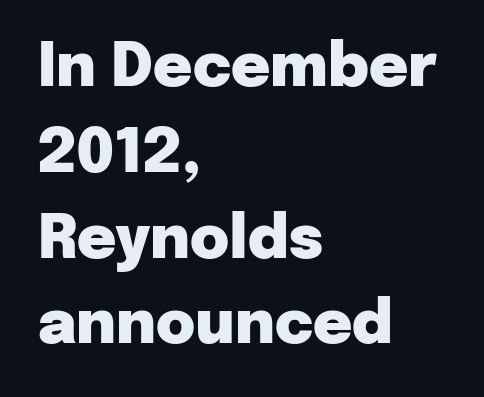
Q: Is the text bold? A: Yes.
Q: Is the text italic (slanted)? A: No, it is upright.
Q: Is the typeface a serif or a sans-serif typeface? A: Sans-serif.
Q: Is the text underlined? A: No.
Q: How is the paragraph aligned? A: Left-aligned.
Q: Is the spacing between letters normal or unusually wide? A: Normal.
Q: Is the spacing between lines tight, normal or loose? A: Normal.
Q: Width (condensed, normal, or wide)? A: Normal.
Q: Stroke contrast? A: Low.
Q: x-height? A: Medium.
Q: Monospaced? A: No.
